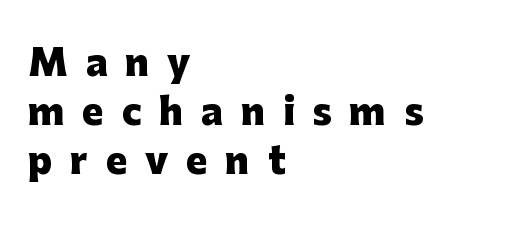
Q: Is the text bold? A: Yes.
Q: Is the text italic (slanted)? A: No, it is upright.
Q: Is the typeface a serif or a sans-serif typeface? A: Sans-serif.
Q: Is the text underlined? A: No.
Q: How is the paragraph aligned? A: Left-aligned.
Q: Is the spacing between letters normal or unusually wide? A: Unusually wide.
Q: Is the spacing between lines tight, normal or loose? A: Normal.
Q: Width (condensed, normal, or wide)? A: Normal.
Q: Stroke contrast? A: Low.
Q: x-height? A: Medium.
Q: Monospaced? A: No.
